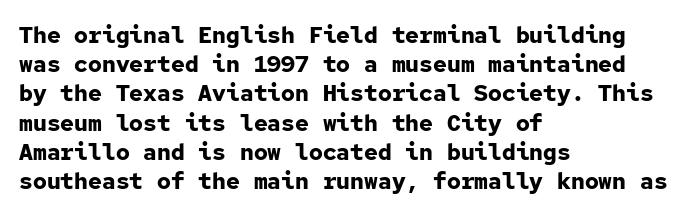
Q: Is the text bold? A: Yes.
Q: Is the text italic (slanted)? A: No, it is upright.
Q: Is the text underlined? A: No.
Q: How is the paragraph aligned? A: Left-aligned.
Q: Is the spacing between letters normal or unusually wide? A: Normal.
Q: Is the spacing between lines tight, normal or loose? A: Normal.
